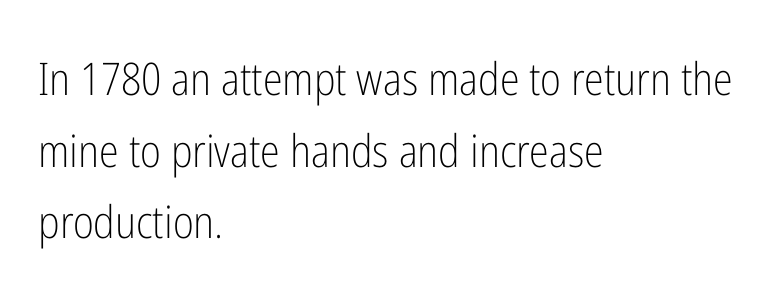
{"serif": "no", "italic": "no", "bold": "no", "weight": "light", "width": "condensed", "stroke_contrast": "low", "x_height": "medium", "monospaced": "no", "underline": "no", "align": "left", "line_spacing": "normal", "line_spacing_ratio": 1.59, "letter_spacing": "normal", "letter_spacing_em": 0.0, "glyph_px": 45}
